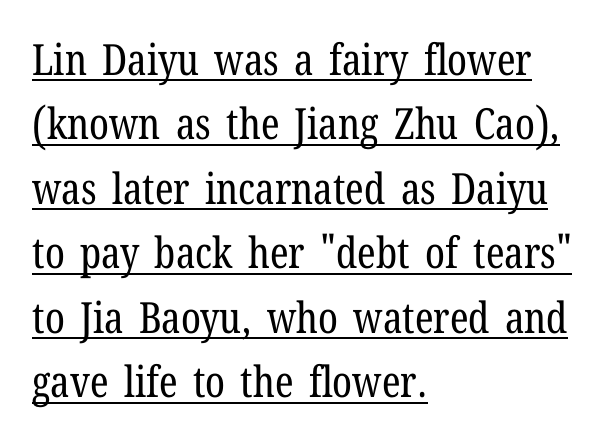
{"serif": "yes", "italic": "no", "bold": "no", "weight": "regular", "width": "condensed", "stroke_contrast": "low", "x_height": "medium", "monospaced": "no", "underline": "yes", "align": "left", "line_spacing": "normal", "line_spacing_ratio": 1.5, "letter_spacing": "normal", "letter_spacing_em": 0.0, "glyph_px": 43}
